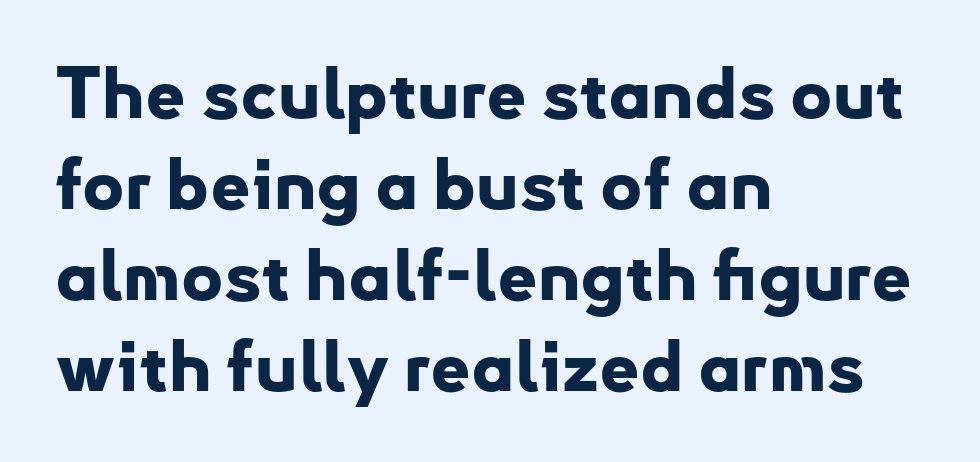
The image shows 71 px bold sans-serif type, upright; set left-aligned, normal line spacing (1.28x), normal letter spacing, not underlined; low stroke contrast and a small x-height.
